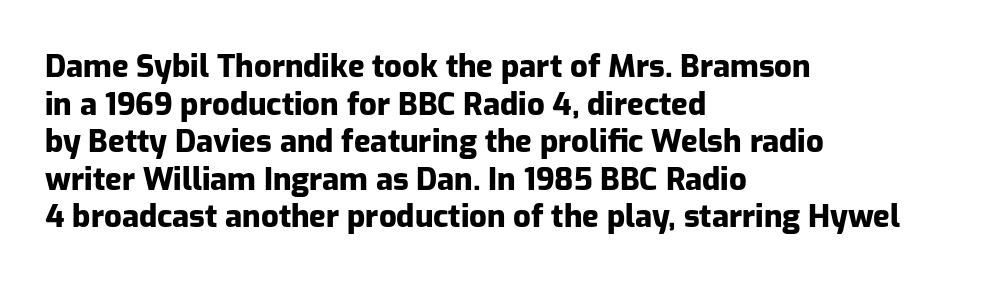
The image shows 31 px heavy sans-serif type, upright; set left-aligned, line spacing 1.21x, normal letter spacing, not underlined; low stroke contrast and a medium x-height.
